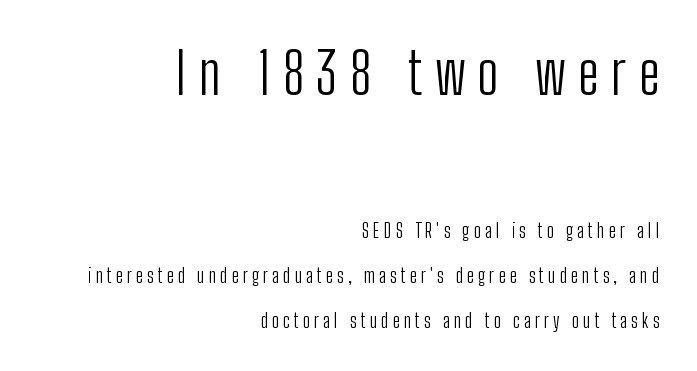
Q: Is the text bold? A: No.
Q: Is the text italic (slanted)? A: No, it is upright.
Q: Is the typeface a serif or a sans-serif typeface? A: Sans-serif.
Q: Is the text underlined? A: No.
Q: How is the paragraph aligned? A: Right-aligned.
Q: Is the spacing between letters normal or unusually wide? A: Unusually wide.
Q: Is the spacing between lines tight, normal or loose? A: Loose.
Q: Which block of text is set in a larger size, the first (top) or the second (bottom)? A: The first (top) one.
Q: Width (condensed, normal, or wide)? A: Condensed.
Q: Stroke contrast? A: Low.
Q: x-height? A: Medium.
Q: Monospaced? A: No.
